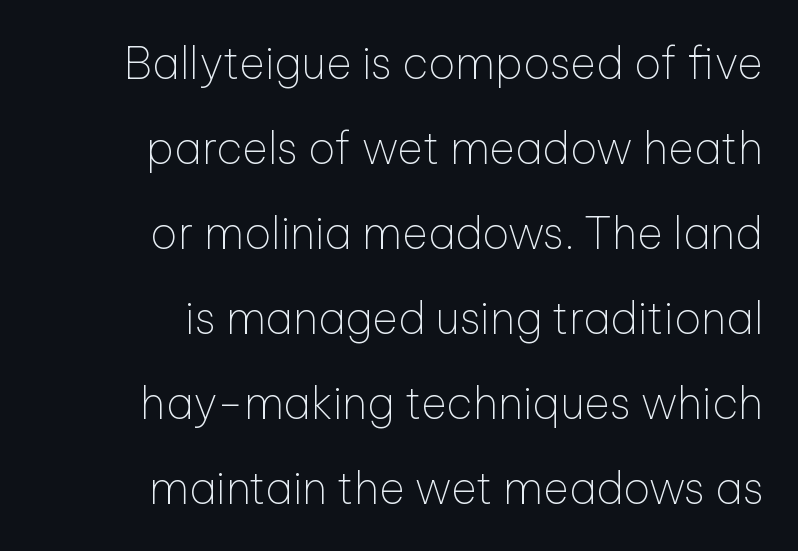
Q: Is the text bold? A: No.
Q: Is the text italic (slanted)? A: No, it is upright.
Q: Is the typeface a serif or a sans-serif typeface? A: Sans-serif.
Q: Is the text underlined? A: No.
Q: How is the paragraph aligned? A: Right-aligned.
Q: Is the spacing between letters normal or unusually wide? A: Normal.
Q: Is the spacing between lines tight, normal or loose? A: Loose.
Q: Width (condensed, normal, or wide)? A: Normal.
Q: Stroke contrast? A: Low.
Q: x-height? A: Medium.
Q: Monospaced? A: No.
